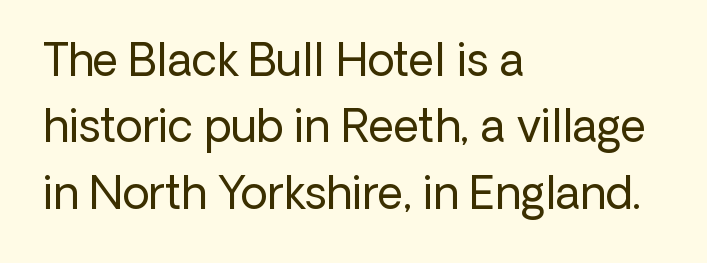
{"serif": "no", "italic": "no", "bold": "no", "weight": "regular", "width": "normal", "stroke_contrast": "low", "x_height": "medium", "monospaced": "no", "underline": "no", "align": "left", "line_spacing": "normal", "line_spacing_ratio": 1.51, "letter_spacing": "normal", "letter_spacing_em": 0.0, "glyph_px": 44}
